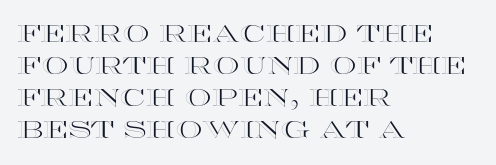
{"italic": "no", "underline": "no", "align": "left", "line_spacing": "normal", "line_spacing_ratio": 1.34, "letter_spacing": "normal", "letter_spacing_em": 0.0, "glyph_px": 24}
